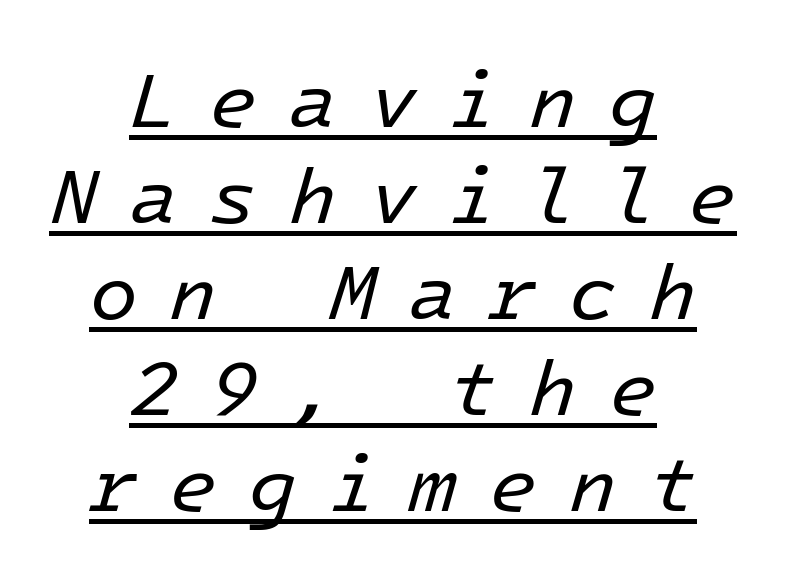
Q: Is the text bold? A: No.
Q: Is the text italic (slanted)? A: Yes, it leans right by about 16 degrees.
Q: Is the text underlined? A: Yes.
Q: How is the paragraph aligned? A: Centered.
Q: Is the spacing between letters normal or unusually wide? A: Unusually wide.
Q: Width (condensed, normal, or wide)? A: Normal.
Q: Stroke contrast? A: Low.
Q: x-height? A: Medium.
